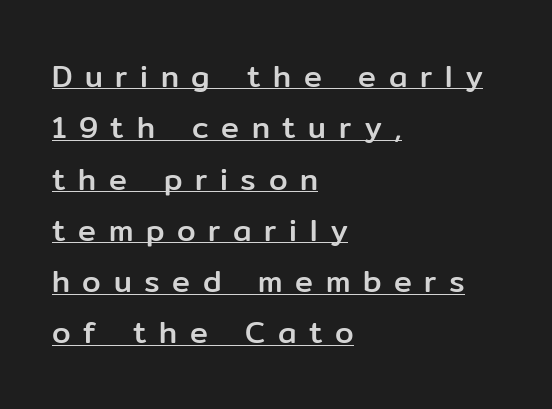
Q: Is the text italic (slanted)? A: No, it is upright.
Q: Is the typeface a serif or a sans-serif typeface? A: Sans-serif.
Q: Is the text underlined? A: Yes.
Q: How is the paragraph aligned? A: Left-aligned.
Q: Is the spacing between letters normal or unusually wide? A: Unusually wide.
Q: Width (condensed, normal, or wide)? A: Normal.
Q: Stroke contrast? A: Low.
Q: x-height? A: Medium.
Q: Monospaced? A: No.
